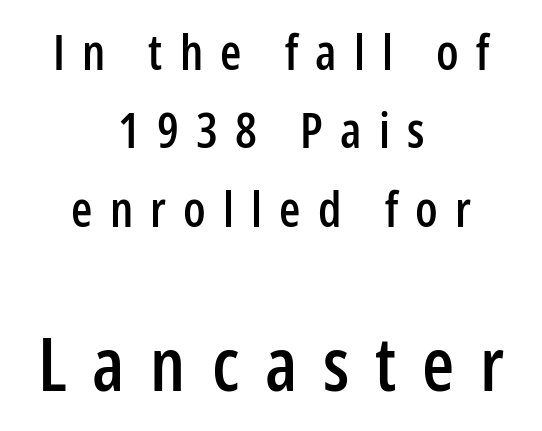
Q: Is the text italic (slanted)? A: No, it is upright.
Q: Is the typeface a serif or a sans-serif typeface? A: Sans-serif.
Q: Is the text underlined? A: No.
Q: How is the paragraph aligned? A: Centered.
Q: Is the spacing between letters normal or unusually wide? A: Unusually wide.
Q: Is the spacing between lines tight, normal or loose? A: Normal.
Q: Which block of text is set in a larger size, the first (top) or the second (bottom)? A: The second (bottom) one.
Q: Width (condensed, normal, or wide)? A: Condensed.
Q: Stroke contrast? A: Low.
Q: x-height? A: Medium.
Q: Monospaced? A: No.
